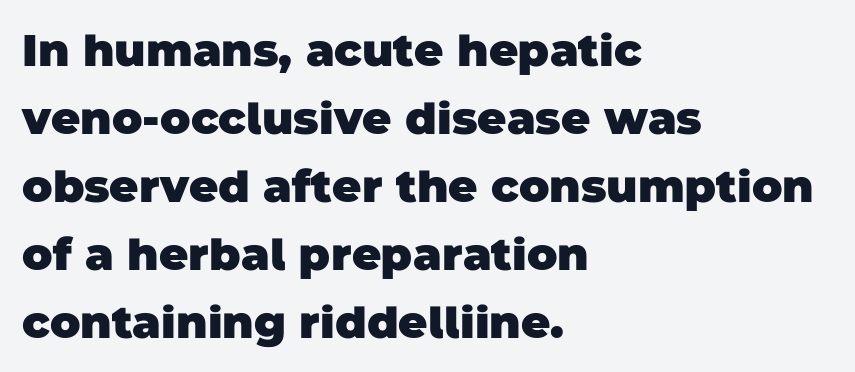
The image shows 45 px heavy sans-serif type; set left-aligned, normal line spacing (1.51x), normal letter spacing, not underlined; low stroke contrast and a large x-height.
